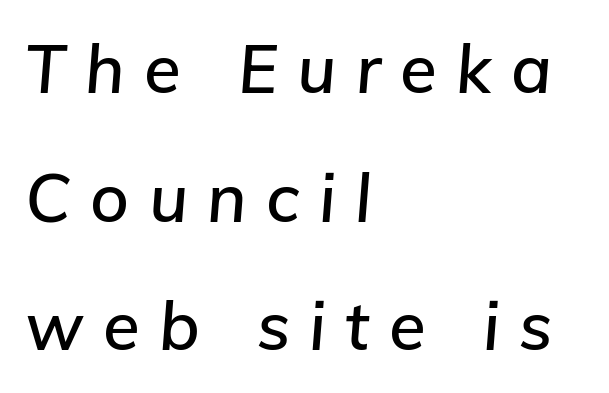
Q: Is the text italic (slanted)? A: Yes, it leans right by about 5 degrees.
Q: Is the text underlined? A: No.
Q: How is the paragraph aligned? A: Left-aligned.
Q: Is the spacing between letters normal or unusually wide? A: Unusually wide.
Q: Is the spacing between lines tight, normal or loose? A: Loose.
Q: Width (condensed, normal, or wide)? A: Normal.
Q: Stroke contrast? A: Low.
Q: x-height? A: Medium.
Q: Monospaced? A: No.
